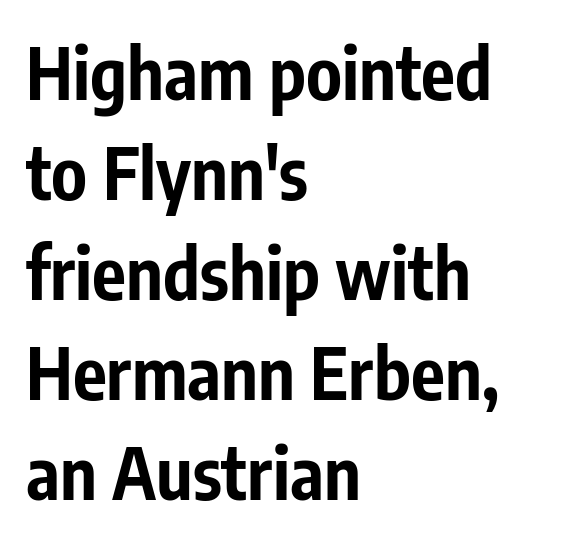
Q: Is the text bold? A: Yes.
Q: Is the text italic (slanted)? A: No, it is upright.
Q: Is the typeface a serif or a sans-serif typeface? A: Sans-serif.
Q: Is the text underlined? A: No.
Q: How is the paragraph aligned? A: Left-aligned.
Q: Is the spacing between letters normal or unusually wide? A: Normal.
Q: Is the spacing between lines tight, normal or loose? A: Normal.
Q: Width (condensed, normal, or wide)? A: Condensed.
Q: Stroke contrast? A: Low.
Q: x-height? A: Medium.
Q: Monospaced? A: No.
